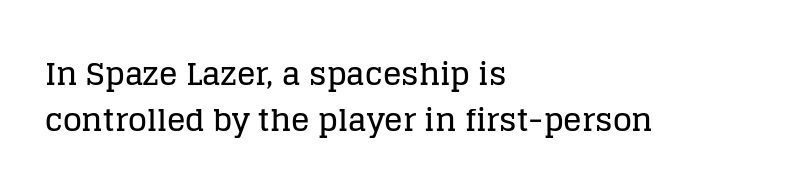
Q: Is the text italic (slanted)? A: No, it is upright.
Q: Is the typeface a serif or a sans-serif typeface? A: Serif.
Q: Is the text underlined? A: No.
Q: How is the paragraph aligned? A: Left-aligned.
Q: Is the spacing between letters normal or unusually wide? A: Normal.
Q: Is the spacing between lines tight, normal or loose? A: Normal.
Q: Width (condensed, normal, or wide)? A: Normal.
Q: Stroke contrast? A: Low.
Q: x-height? A: Large.
Q: Monospaced? A: No.
